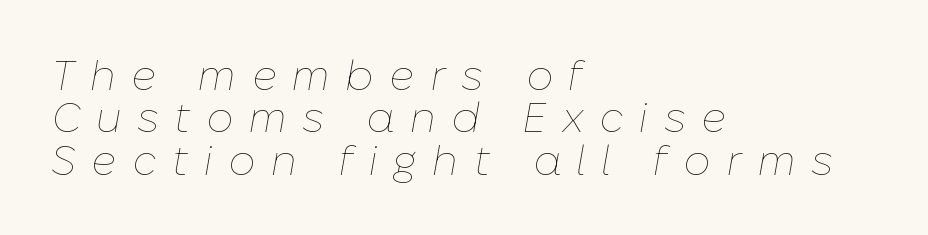
The zone under the glyphs is completely vacant. Would a proofreader flag this as italicized? Yes. Think of a printed novel: that variable character pitch is what you see here. These glyphs show unthickened strokes, regular width or finer.
